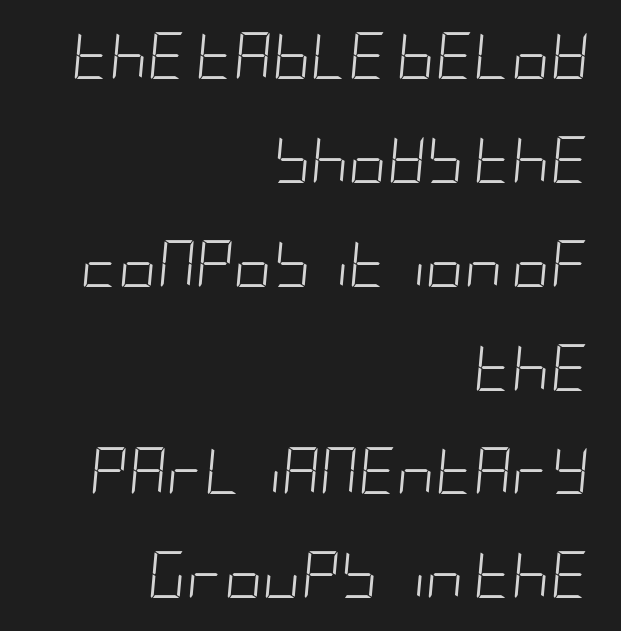
The image shows 47 px light, condensed type, italic (leaning right); set right-aligned, loose line spacing (2.21x), normal letter spacing, not underlined; low stroke contrast and a large x-height.
